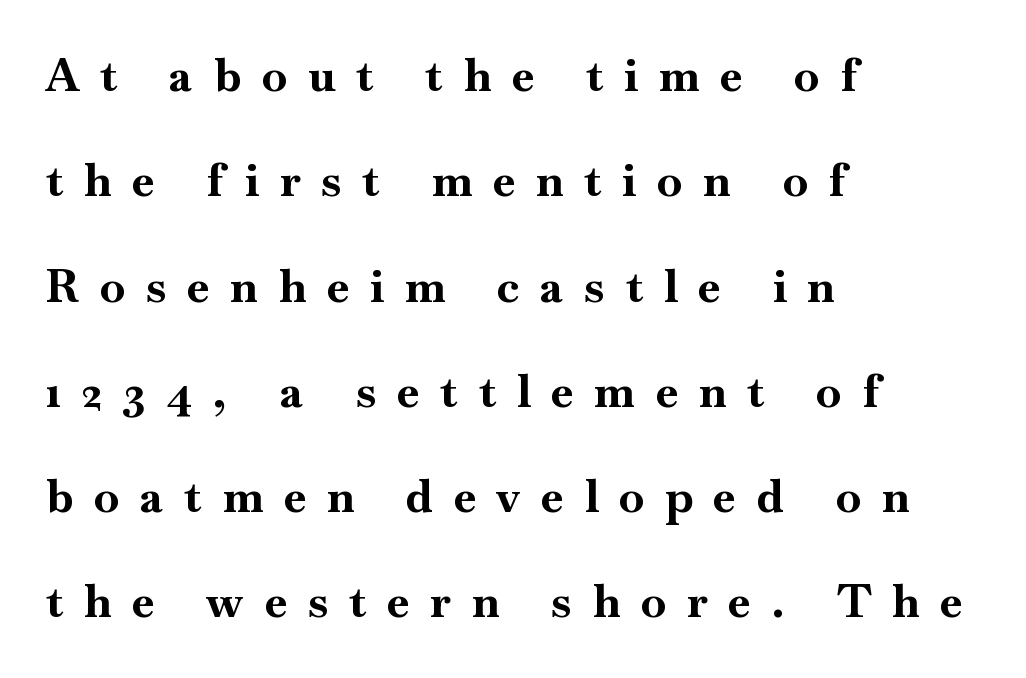
Q: Is the text bold? A: Yes.
Q: Is the text italic (slanted)? A: No, it is upright.
Q: Is the typeface a serif or a sans-serif typeface? A: Serif.
Q: Is the text underlined? A: No.
Q: How is the paragraph aligned? A: Left-aligned.
Q: Is the spacing between letters normal or unusually wide? A: Unusually wide.
Q: Is the spacing between lines tight, normal or loose? A: Loose.
Q: Width (condensed, normal, or wide)? A: Normal.
Q: Stroke contrast? A: High.
Q: x-height? A: Small.
Q: Monospaced? A: No.
